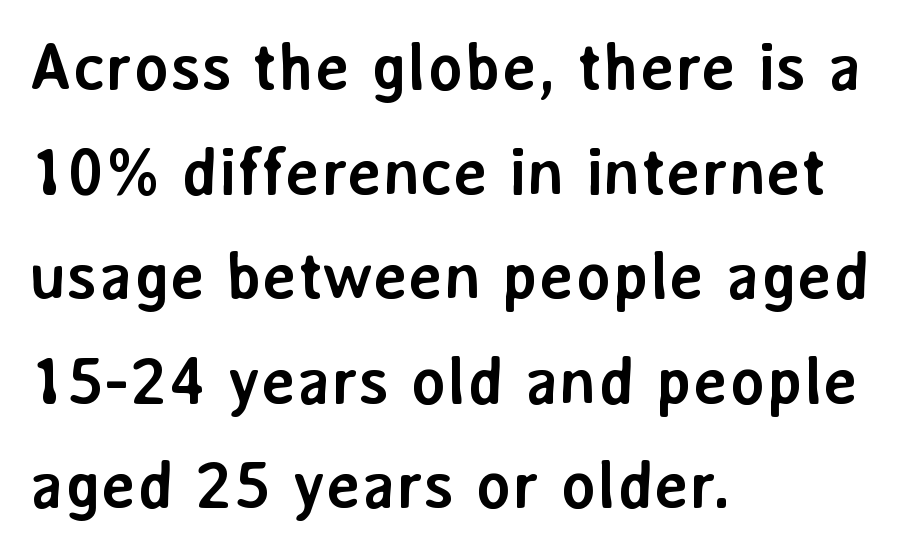
The image shows 67 px semibold sans-serif type, upright; set left-aligned, normal line spacing (1.56x), normal letter spacing, not underlined; low stroke contrast and a medium x-height.
